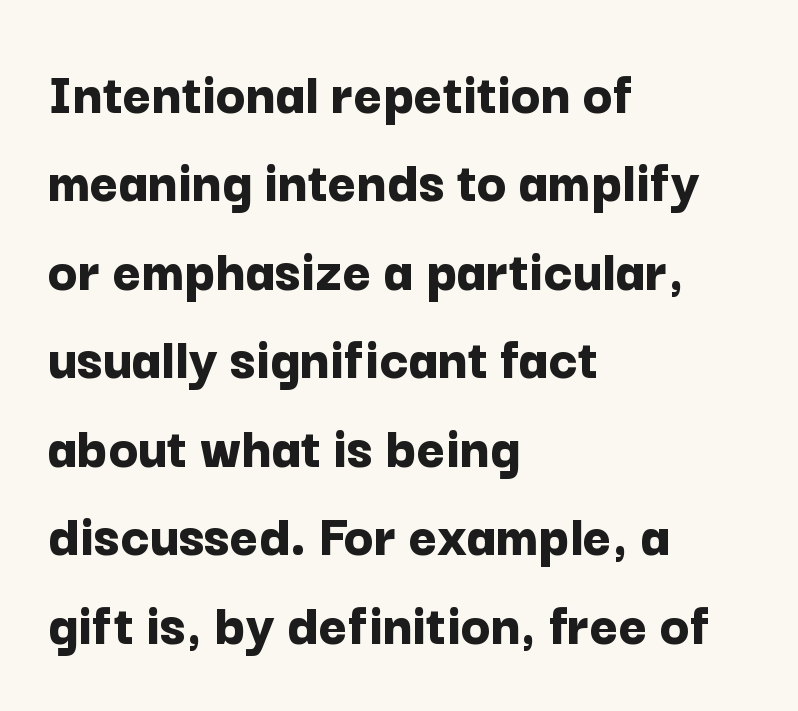
The image shows 61 px bold sans-serif type, upright; set left-aligned, normal line spacing (1.45x), normal letter spacing, not underlined; low stroke contrast and a medium x-height.
